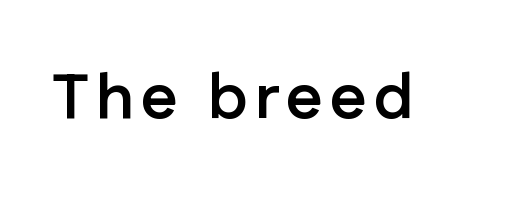
Q: Is the text bold? A: Yes.
Q: Is the text italic (slanted)? A: No, it is upright.
Q: Is the typeface a serif or a sans-serif typeface? A: Sans-serif.
Q: Is the text underlined? A: No.
Q: Width (condensed, normal, or wide)? A: Normal.
Q: Stroke contrast? A: Low.
Q: x-height? A: Medium.
Q: Monospaced? A: No.
